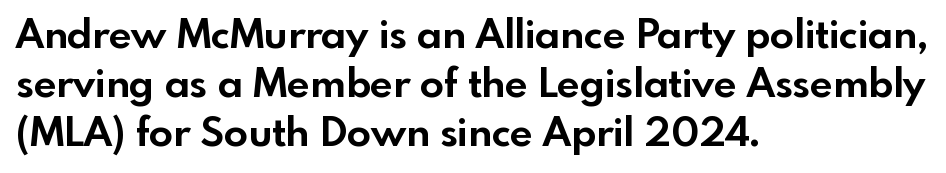
{"serif": "no", "italic": "no", "bold": "yes", "weight": "bold", "width": "normal", "x_height": "small", "monospaced": "no", "underline": "no", "align": "left", "line_spacing_ratio": 1.23, "letter_spacing": "normal", "letter_spacing_em": 0.0, "glyph_px": 40}
